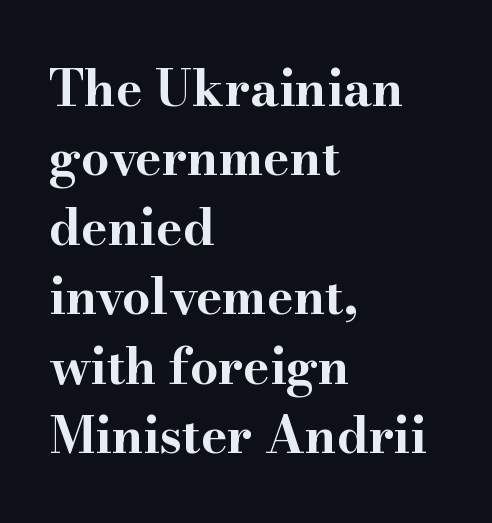
Does the type have serifs? Yes, each stem ends in a small foot. This is the regular roman posture of the typeface. These lines are rendered in a variable-pitch font. I'd describe the lettering as bold — thick and assertive. The baseline area is clear.
